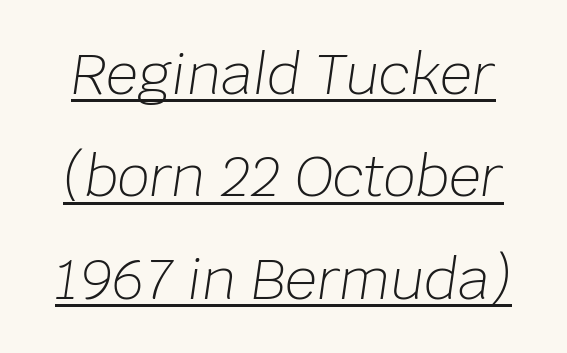
{"italic": "yes", "lean": "right", "slant_degrees": 8, "bold": "no", "weight": "light", "width": "normal", "stroke_contrast": "low", "x_height": "large", "monospaced": "no", "underline": "yes", "line_spacing_ratio": 1.83, "letter_spacing": "normal", "letter_spacing_em": 0.0, "glyph_px": 56}
